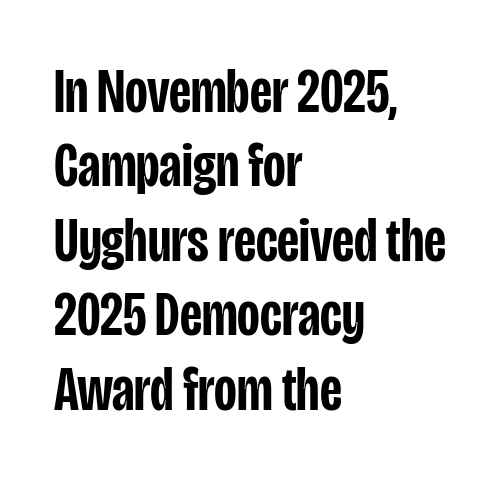
{"serif": "no", "italic": "no", "bold": "semi", "weight": "semibold", "width": "condensed", "stroke_contrast": "low", "x_height": "large", "monospaced": "no", "underline": "no", "align": "left", "line_spacing_ratio": 1.2, "letter_spacing": "normal", "letter_spacing_em": 0.0, "glyph_px": 62}
